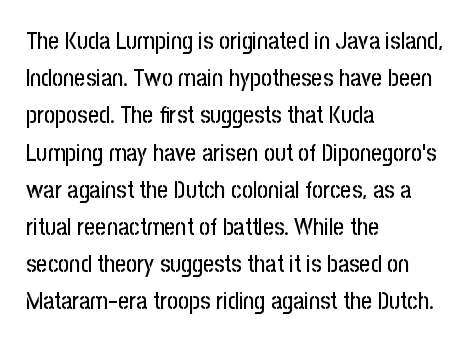
Interline gaps are of average width in this sample. The letters stand upright; this is a roman face. The face used here is rendered with its standard letterfit. Leftover space on each line is placed entirely after the last word. Beneath every word, the page is bare.
